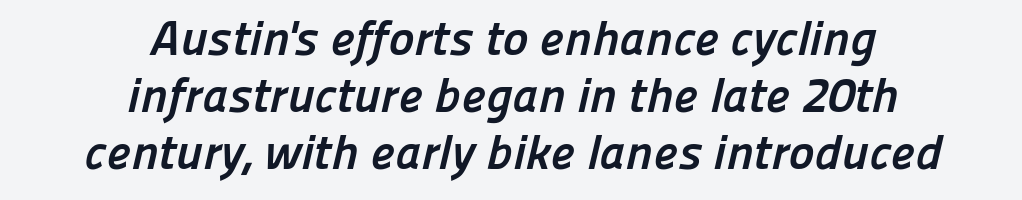
Is this a fixed-width face? No — the glyphs have proportional, varying widths. The setting favours the middle, as headings and verse often do. On the weight axis this lands at bold, roughly 700. Does the type have serifs? No, each stem ends abruptly. Underlining? Definitely not there.
